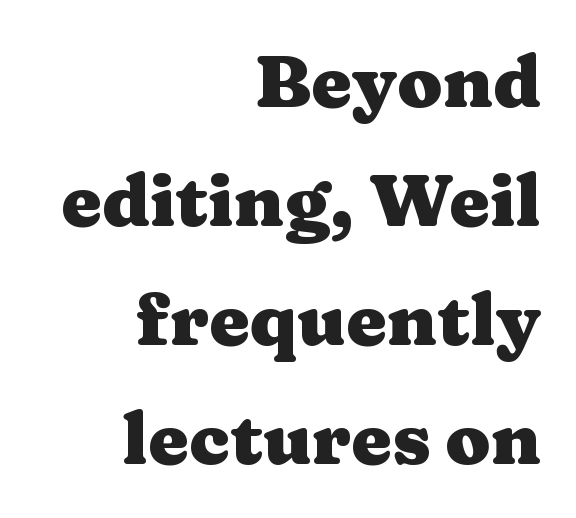
The setting favours the right margin, as signatures and pull-quotes sometimes do. The letterforms sit shoulder to shoulder at normal distance. The glyphs are unaccompanied by any horizontal stroke below them. If you drew a line through each stem, it would be perfectly vertical. I'd describe the lettering as bold — thick and assertive.
